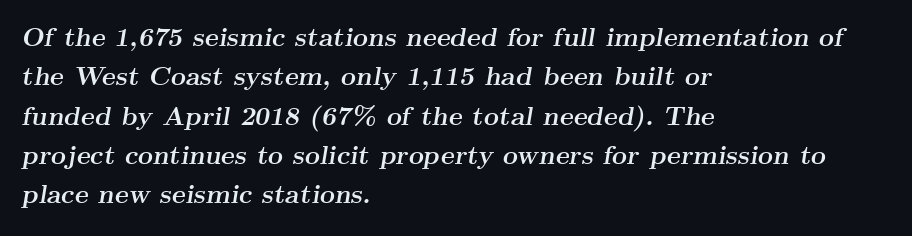
{"italic": "yes", "lean": "right", "slant_degrees": 9, "bold": "yes", "underline": "no", "align": "left", "line_spacing": "normal", "line_spacing_ratio": 1.51, "letter_spacing": "normal", "letter_spacing_em": 0.0, "glyph_px": 26}
